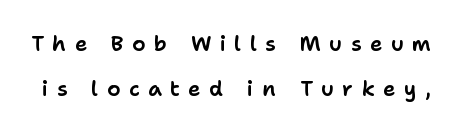
The image shows 21 px text type, upright; set loose line spacing (2.16x), unusually wide letter spacing (+0.4 em), not underlined.
